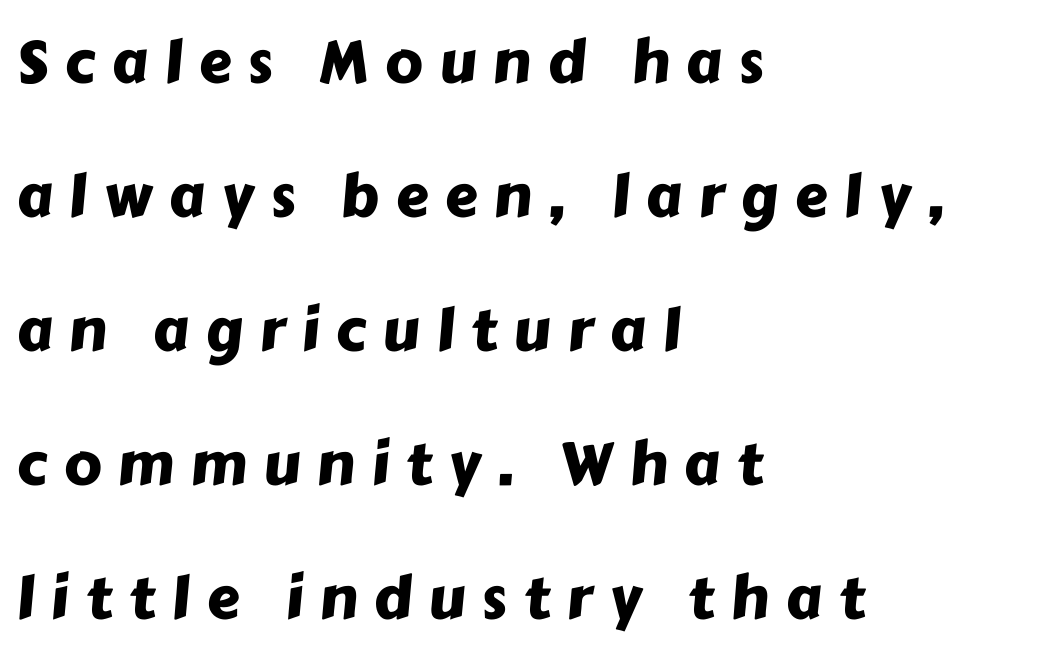
Q: Is the typeface a serif or a sans-serif typeface? A: Sans-serif.
Q: Is the text underlined? A: No.
Q: How is the paragraph aligned? A: Left-aligned.
Q: Is the spacing between letters normal or unusually wide? A: Unusually wide.
Q: Is the spacing between lines tight, normal or loose? A: Loose.
Q: Width (condensed, normal, or wide)? A: Normal.
Q: Stroke contrast? A: Low.
Q: x-height? A: Medium.
Q: Monospaced? A: No.
